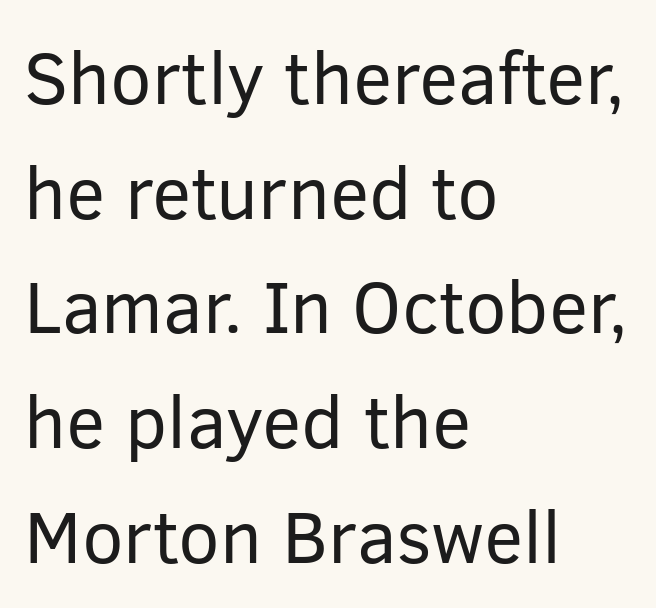
The image shows 74 px regular-weight sans-serif type, upright; set left-aligned, normal line spacing (1.55x), normal letter spacing, not underlined; low stroke contrast and a medium x-height.
